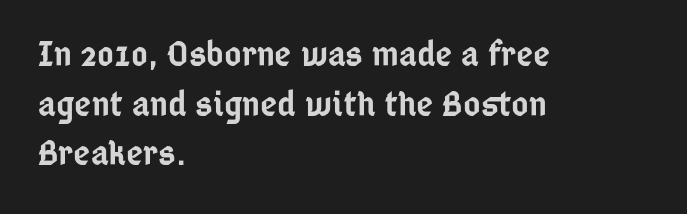
{"serif": "no", "italic": "no", "bold": "semi", "weight": "semibold", "width": "condensed", "stroke_contrast": "low", "x_height": "medium", "monospaced": "no", "underline": "no", "align": "left", "line_spacing": "normal", "line_spacing_ratio": 1.34, "letter_spacing": "normal", "letter_spacing_em": 0.0, "glyph_px": 37}
